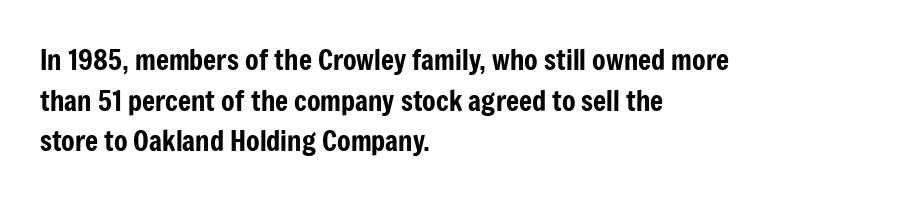
Q: Is the text italic (slanted)? A: No, it is upright.
Q: Is the typeface a serif or a sans-serif typeface? A: Sans-serif.
Q: Is the text underlined? A: No.
Q: How is the paragraph aligned? A: Left-aligned.
Q: Is the spacing between letters normal or unusually wide? A: Normal.
Q: Is the spacing between lines tight, normal or loose? A: Normal.
Q: Width (condensed, normal, or wide)? A: Condensed.
Q: Stroke contrast? A: Low.
Q: x-height? A: Medium.
Q: Monospaced? A: No.
